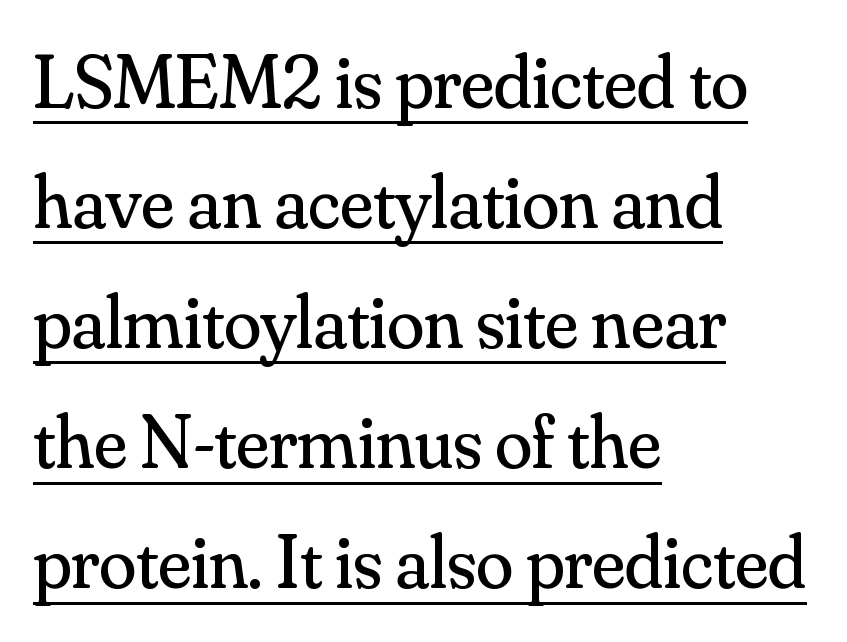
The image shows 76 px regular-weight serif type, upright; set left-aligned, normal line spacing (1.58x), normal letter spacing, underlined; medium stroke contrast and a small x-height.
